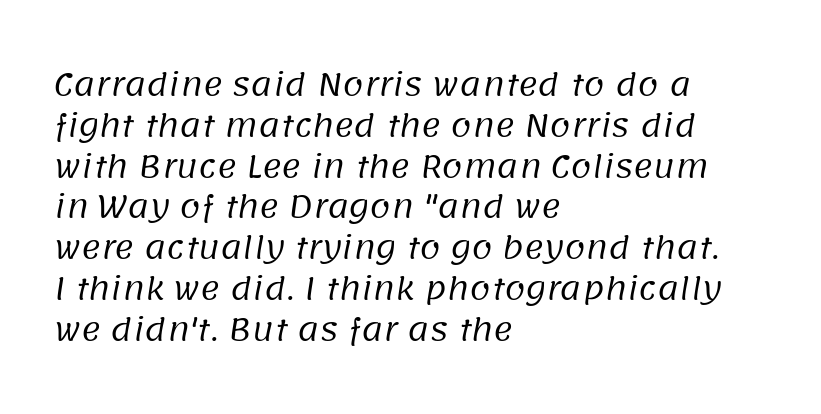
These glyphs show unthickened strokes, regular width or finer. Note: no serifs on the glyphs. Rows of type keep a routine distance in the vertical direction. Check the space under the baseline: it is left empty. Is this a fixed-width face? No — the glyphs have proportional, varying widths. Does extra space separate the letters? No, they use regular spacing.
